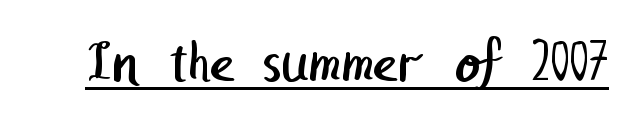
{"serif": "no", "bold": "no", "weight": "regular", "width": "normal", "stroke_contrast": "low", "x_height": "medium", "underline": "yes", "letter_spacing": "normal", "letter_spacing_em": 0.0, "glyph_px": 60}
